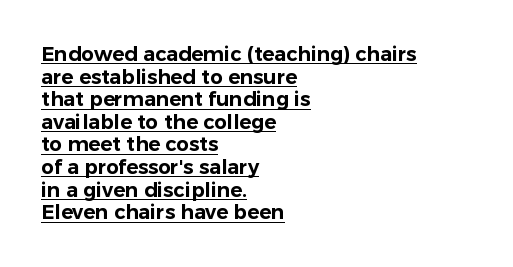
Q: Is the text italic (slanted)? A: No, it is upright.
Q: Is the text underlined? A: Yes.
Q: How is the paragraph aligned? A: Left-aligned.
Q: Is the spacing between letters normal or unusually wide? A: Normal.
Q: Is the spacing between lines tight, normal or loose? A: Tight.
